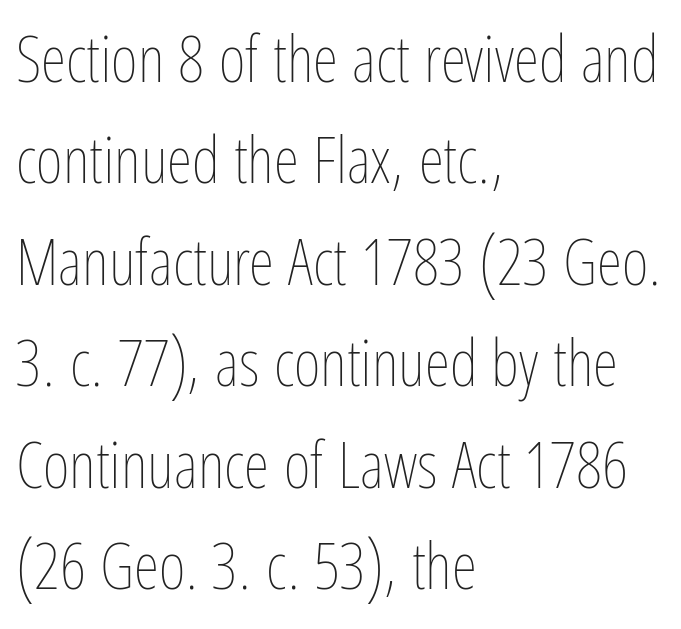
{"italic": "no", "bold": "no", "weight": "thin", "width": "condensed", "stroke_contrast": "low", "x_height": "medium", "monospaced": "no", "underline": "no", "align": "left", "line_spacing": "normal", "line_spacing_ratio": 1.56, "letter_spacing": "normal", "letter_spacing_em": 0.0, "glyph_px": 65}
